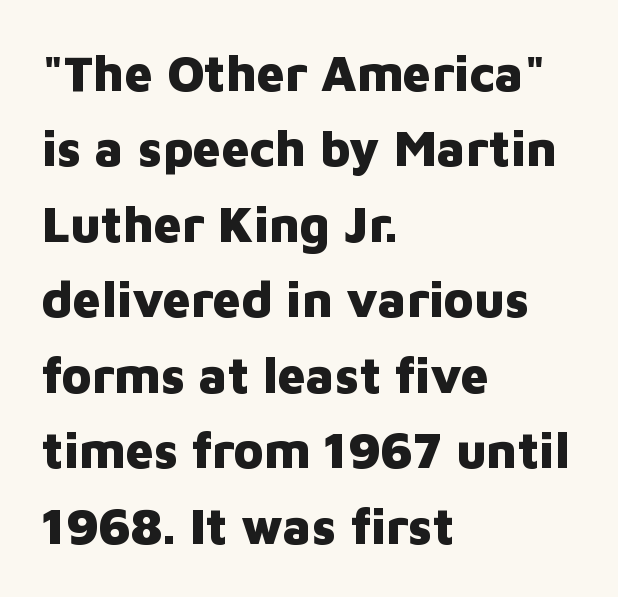
Q: Is the text bold? A: Yes.
Q: Is the text italic (slanted)? A: No, it is upright.
Q: Is the typeface a serif or a sans-serif typeface? A: Sans-serif.
Q: Is the text underlined? A: No.
Q: How is the paragraph aligned? A: Left-aligned.
Q: Is the spacing between letters normal or unusually wide? A: Normal.
Q: Is the spacing between lines tight, normal or loose? A: Normal.
Q: Width (condensed, normal, or wide)? A: Normal.
Q: Stroke contrast? A: Low.
Q: x-height? A: Medium.
Q: Monospaced? A: No.
